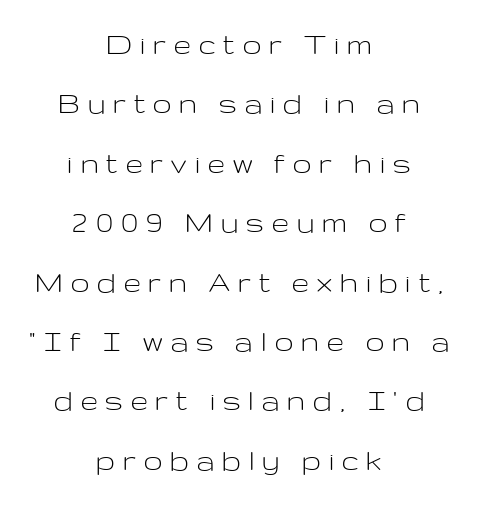
Q: Is the text bold? A: No.
Q: Is the text italic (slanted)? A: No, it is upright.
Q: Is the typeface a serif or a sans-serif typeface? A: Sans-serif.
Q: Is the text underlined? A: No.
Q: How is the paragraph aligned? A: Centered.
Q: Is the spacing between letters normal or unusually wide? A: Unusually wide.
Q: Width (condensed, normal, or wide)? A: Wide.
Q: Stroke contrast? A: Low.
Q: x-height? A: Medium.
Q: Monospaced? A: No.
